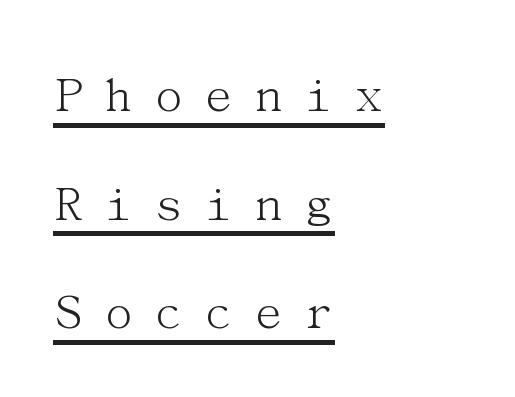
{"serif": "yes", "italic": "no", "bold": "no", "weight": "light", "width": "normal", "stroke_contrast": "medium", "x_height": "medium", "underline": "yes", "align": "left", "line_spacing": "loose", "line_spacing_ratio": 2.01, "letter_spacing": "wide", "letter_spacing_em": 0.34, "glyph_px": 54}
